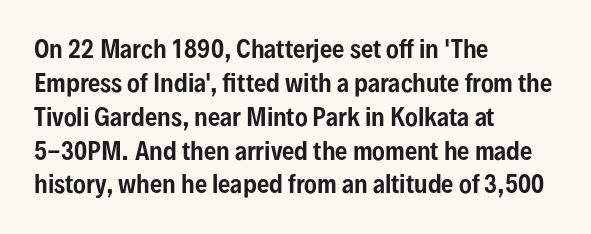
Q: Is the text italic (slanted)? A: No, it is upright.
Q: Is the text underlined? A: No.
Q: How is the paragraph aligned? A: Left-aligned.
Q: Is the spacing between letters normal or unusually wide? A: Normal.
Q: Is the spacing between lines tight, normal or loose? A: Normal.
